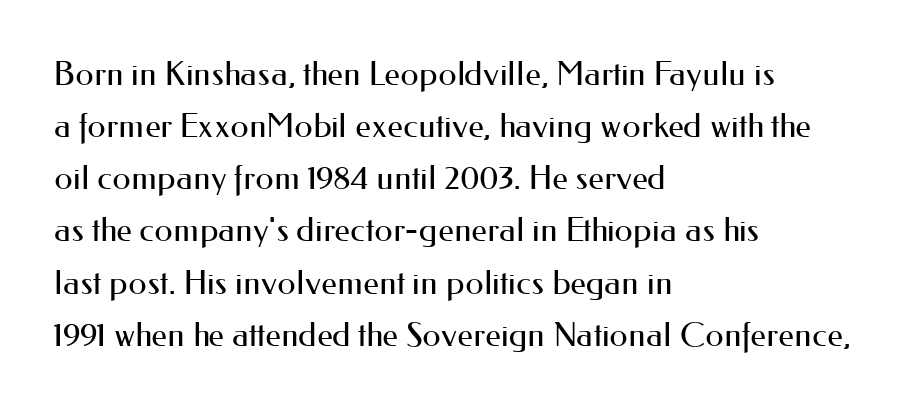
{"serif": "no", "italic": "no", "bold": "no", "weight": "regular", "width": "normal", "stroke_contrast": "medium", "x_height": "small", "monospaced": "no", "underline": "no", "align": "left", "line_spacing": "normal", "line_spacing_ratio": 1.58, "letter_spacing": "normal", "letter_spacing_em": 0.0, "glyph_px": 33}
